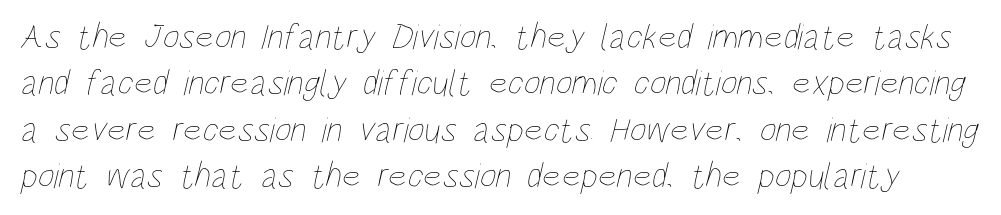
The image shows 36 px thin, condensed type; set normal line spacing (1.29x), normal letter spacing, not underlined; low stroke contrast and a large x-height.
